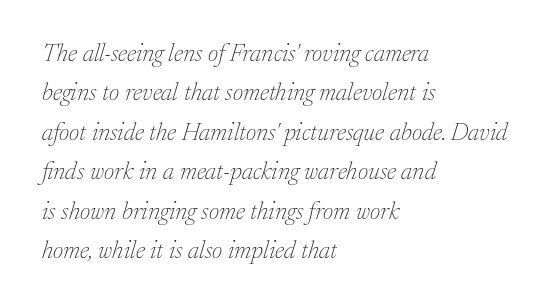
The image shows 25 px text type, italic (leaning right); set left-aligned, normal line spacing (1.58x), normal letter spacing, not underlined.
